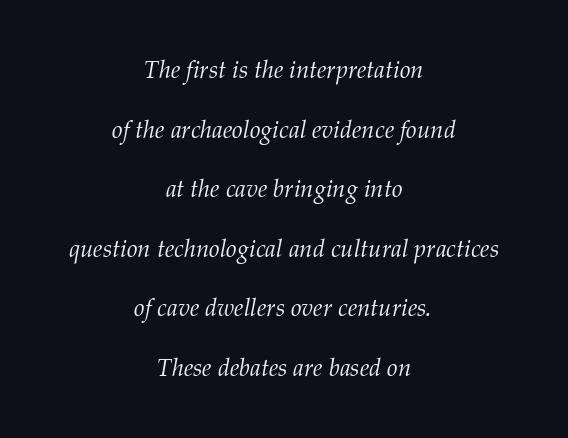
Q: Is the text bold? A: No.
Q: Is the text italic (slanted)? A: Yes, it leans right by about 12 degrees.
Q: Is the text underlined? A: No.
Q: How is the paragraph aligned? A: Centered.
Q: Is the spacing between letters normal or unusually wide? A: Normal.
Q: Is the spacing between lines tight, normal or loose? A: Loose.
